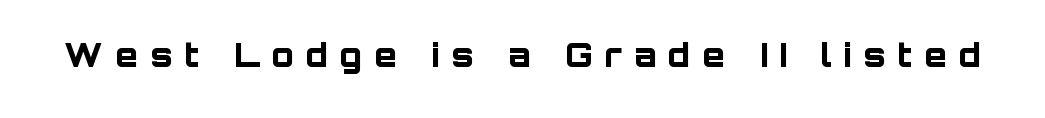
Q: Is the text bold? A: Yes.
Q: Is the text italic (slanted)? A: No, it is upright.
Q: Is the typeface a serif or a sans-serif typeface? A: Sans-serif.
Q: Is the text underlined? A: No.
Q: Is the spacing between letters normal or unusually wide? A: Unusually wide.
Q: Width (condensed, normal, or wide)? A: Normal.
Q: Stroke contrast? A: Low.
Q: x-height? A: Large.
Q: Monospaced? A: No.
